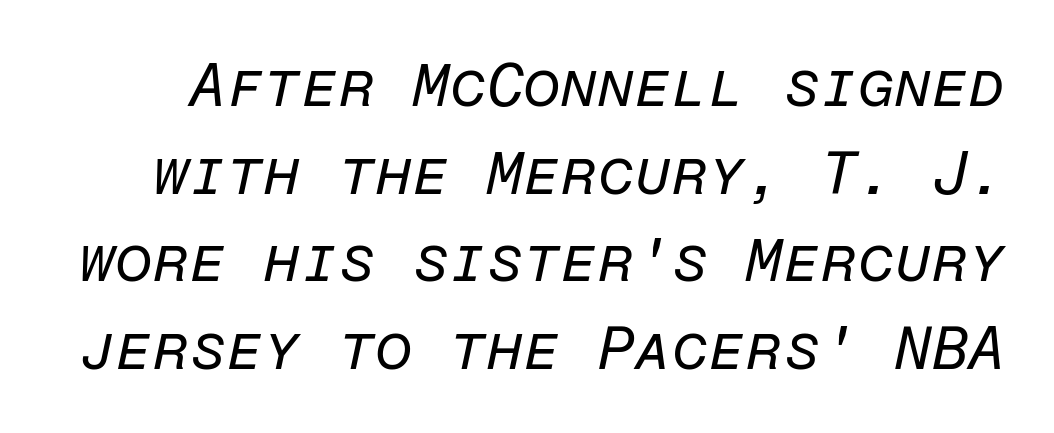
The image shows 60 px regular-weight type, italic (leaning right), monospaced; set normal line spacing (1.46x), normal letter spacing, not underlined; low stroke contrast and a medium x-height.
